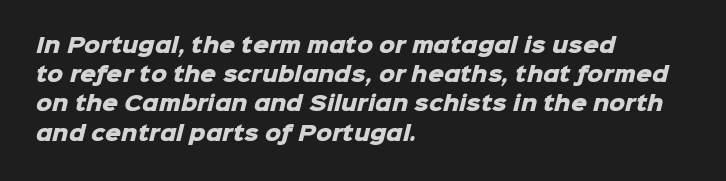
The sample has been set heavy, in full bold. Glyph-to-glyph distance matches everyday printed text. The rows are spaced the way most documents space them. The zone under the glyphs is completely vacant. Every row of glyphs begins at an identical x-position on the left.
